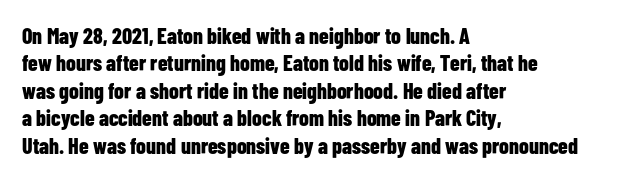
Only glyphs here, with clear space below each row. The type sits square on the baseline with zero lean. Short note: letters normally spaced. Summary of vertical rhythm: regular, with standard interline spacing. Thick stems and heavy bowls — unmistakably bold. Short and long lines alike share a common starting point at left.
